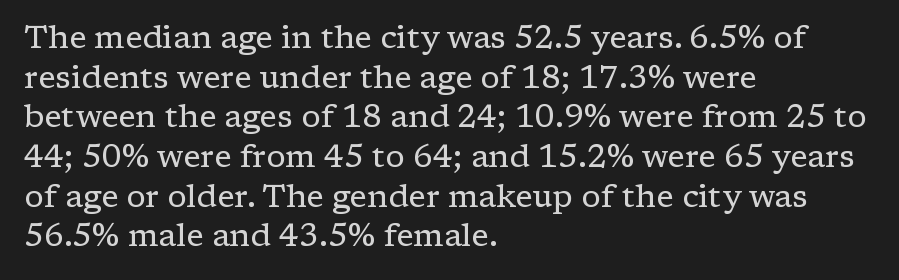
If you drew a ruler down the left edge, every line would touch it. Compared with a typical body face, this is equally light or lighter still. Underline: absent. How are the letters spaced? Ordinarily, with no added tracking. Each letter keeps its own natural width here, so spacing adapts to shape. Style check: upright.
